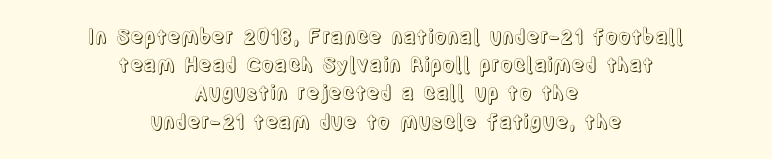
{"italic": "no", "underline": "no", "align": "center", "line_spacing": "normal", "line_spacing_ratio": 1.41, "letter_spacing": "normal", "letter_spacing_em": 0.0, "glyph_px": 20}
